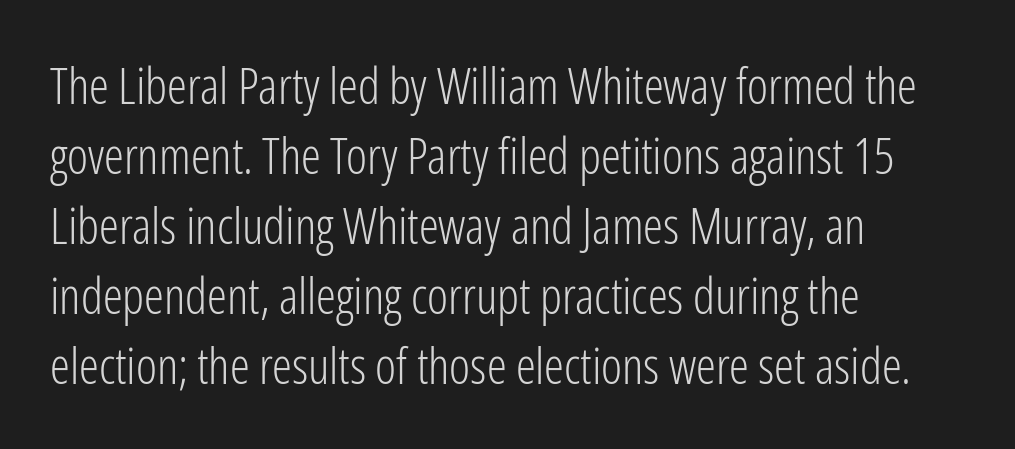
Summary of weight: not heavy and not bold. Beneath every word, the page is bare. Here the designer chose a conventional face with non-uniform glyph widths. Rendered with straight, roman letterforms. Unlike a traditional serif, this face leaves its strokes unadorned.
